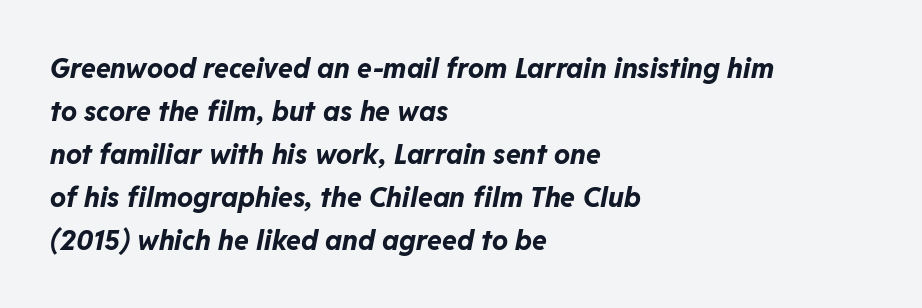
The image shows 27 px bold type, italic (leaning right); set left-aligned, normal line spacing (1.59x), normal letter spacing, not underlined.
